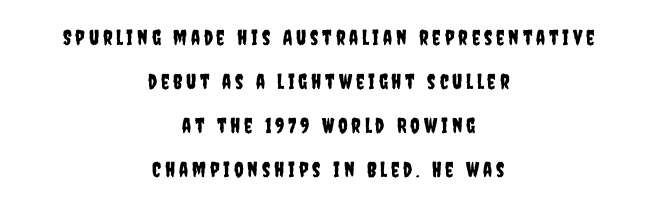
Q: Is the text italic (slanted)? A: No, it is upright.
Q: Is the text underlined? A: No.
Q: How is the paragraph aligned? A: Centered.
Q: Is the spacing between lines tight, normal or loose? A: Loose.
